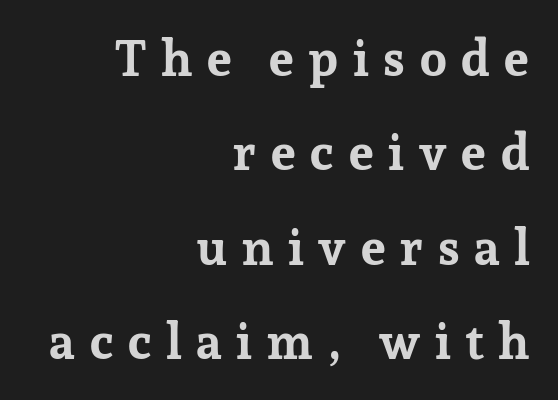
The image shows 50 px bold serif type, upright; set right-aligned, line spacing 1.89x, unusually wide letter spacing (+0.26 em), not underlined; low stroke contrast and a medium x-height.
